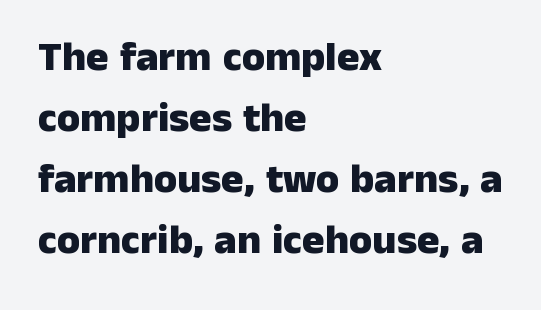
{"serif": "no", "italic": "no", "bold": "yes", "weight": "heavy", "width": "normal", "stroke_contrast": "low", "x_height": "medium", "monospaced": "no", "underline": "no", "align": "left", "line_spacing": "normal", "line_spacing_ratio": 1.45, "letter_spacing": "normal", "letter_spacing_em": 0.0, "glyph_px": 42}
